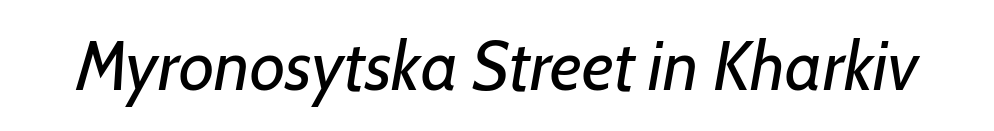
The image shows 69 px regular-weight type, italic (leaning right); set normal letter spacing, not underlined; low stroke contrast and a medium x-height.
